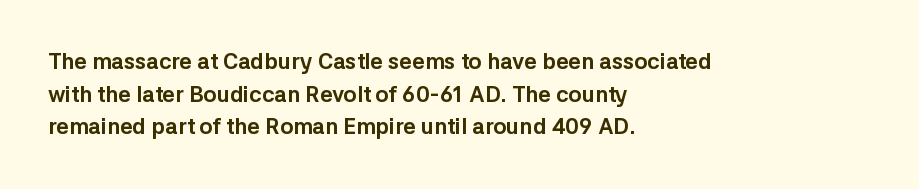
The letters stand straight up with perfectly vertical stems. Vertical spacing — default. Beneath every word, the page is bare. Typeset ragged right — the left edge is the straight one.
